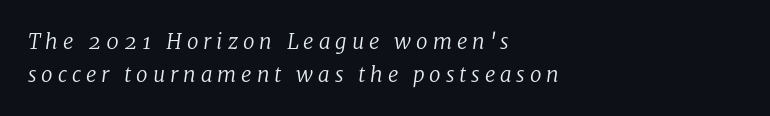
The image shows 21 px text type, italic (leaning right); set left-aligned, normal line spacing (1.57x), unusually wide letter spacing (+0.23 em), not underlined.
